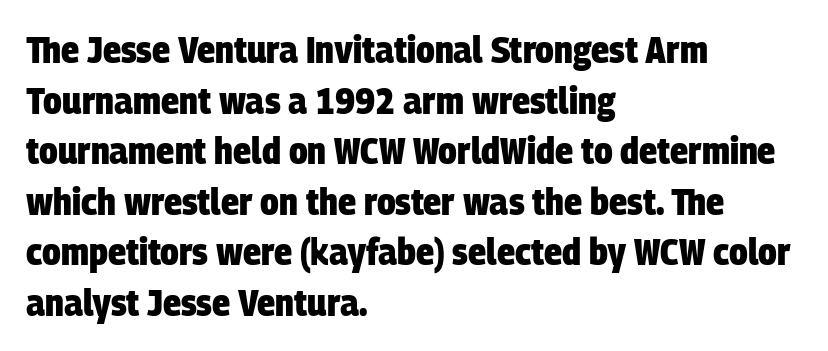
The image shows 38 px heavy, condensed sans-serif type; set left-aligned, normal line spacing (1.33x), normal letter spacing, not underlined; low stroke contrast and a large x-height.
